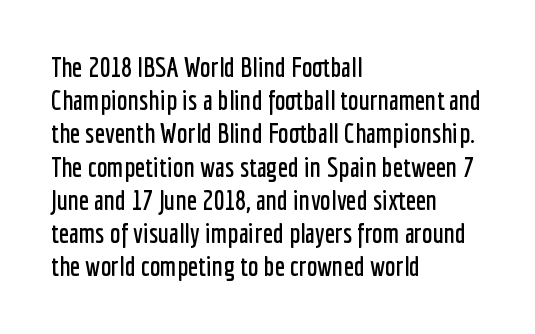
The image shows 27 px text type, upright; set left-aligned, line spacing 1.23x, normal letter spacing, not underlined.
